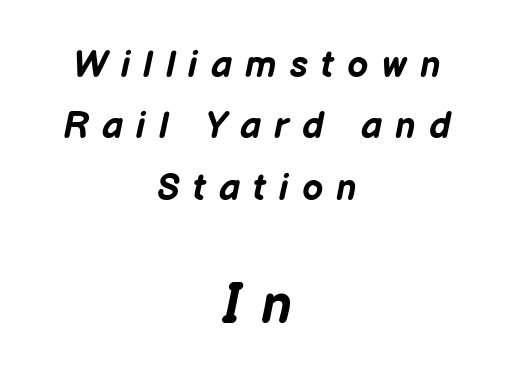
{"italic": "yes", "lean": "right", "slant_degrees": 12, "bold": "yes", "weight": "bold", "width": "normal", "stroke_contrast": "low", "x_height": "medium", "monospaced": "no", "underline": "no", "align": "center", "line_spacing": "normal", "line_spacing_ratio": 1.66, "letter_spacing": "wide", "letter_spacing_em": 0.36, "larger_block": "second", "size_ratio": 1.51, "glyph_px": 56}
